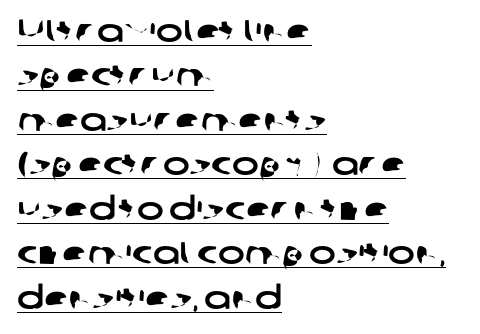
The image shows 32 px wide sans-serif type; set left-aligned, normal line spacing (1.39x), normal letter spacing, underlined; low stroke contrast and a medium x-height.
